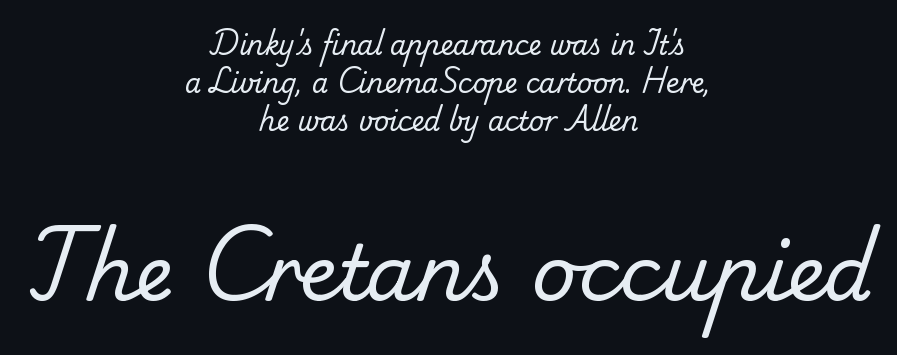
The image shows 77 px regular-weight serif type; set centered, normal line spacing (1.46x), normal letter spacing, not underlined; the second (bottom) block is 2.96x larger; low stroke contrast and a small x-height.
